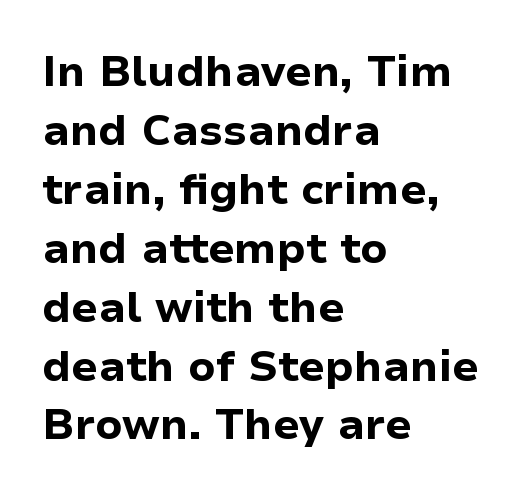
Q: Is the text bold? A: Yes.
Q: Is the text italic (slanted)? A: No, it is upright.
Q: Is the typeface a serif or a sans-serif typeface? A: Sans-serif.
Q: Is the text underlined? A: No.
Q: How is the paragraph aligned? A: Left-aligned.
Q: Is the spacing between letters normal or unusually wide? A: Normal.
Q: Is the spacing between lines tight, normal or loose? A: Normal.
Q: Width (condensed, normal, or wide)? A: Normal.
Q: Stroke contrast? A: Low.
Q: x-height? A: Medium.
Q: Monospaced? A: No.
